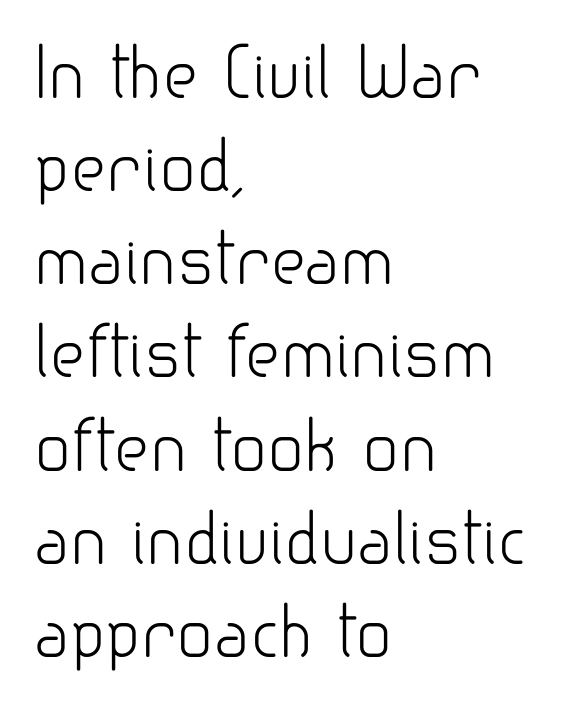
{"serif": "no", "italic": "no", "bold": "no", "weight": "light", "width": "normal", "stroke_contrast": "low", "x_height": "small", "monospaced": "no", "underline": "no", "align": "left", "line_spacing": "normal", "line_spacing_ratio": 1.37, "letter_spacing": "normal", "letter_spacing_em": 0.0, "glyph_px": 68}
